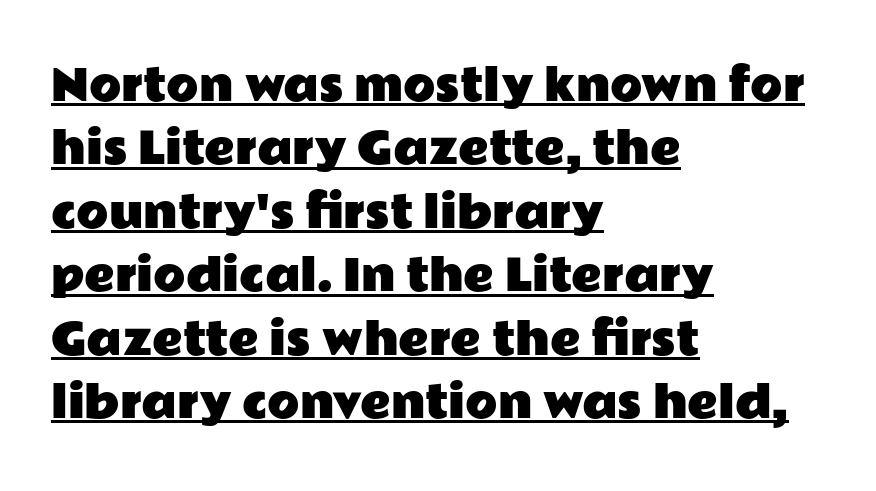
{"serif": "no", "italic": "no", "width": "wide", "stroke_contrast": "low", "x_height": "medium", "monospaced": "no", "underline": "yes", "align": "left", "line_spacing": "normal", "line_spacing_ratio": 1.51, "letter_spacing": "normal", "letter_spacing_em": 0.0, "glyph_px": 42}
